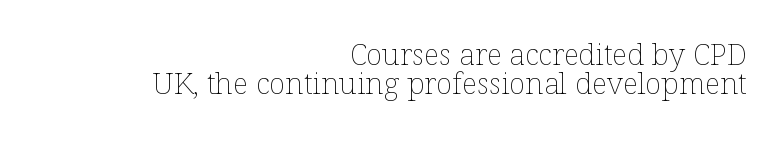
The image shows 30 px thin type, upright; set right-aligned, tight line spacing (0.98x), normal letter spacing, not underlined; low stroke contrast and a medium x-height.
